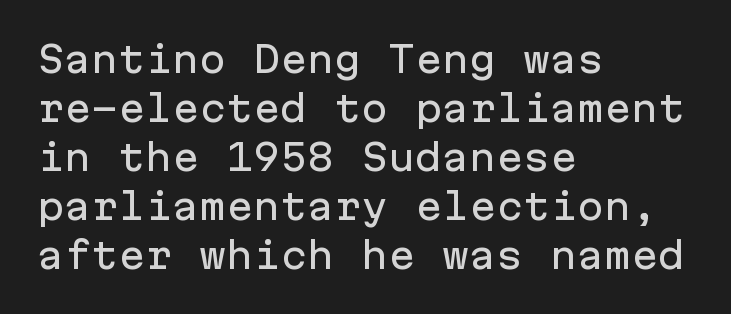
{"serif": "no", "italic": "no", "width": "normal", "stroke_contrast": "low", "x_height": "medium", "monospaced": "yes", "underline": "no", "align": "left", "line_spacing": "normal", "line_spacing_ratio": 1.36, "letter_spacing": "normal", "letter_spacing_em": 0.0, "glyph_px": 36}
